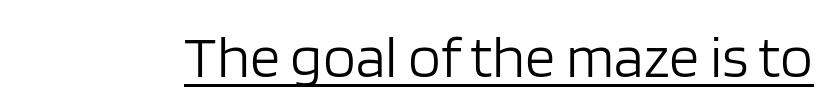
Weight class: somewhere from thin through regular. The type sits square on the baseline with zero lean. The letterforms sit shoulder to shoulder at normal distance. The rendered words wear a rule along their underside. Note the varied advance widths — an 'i' is clearly narrower than an 'm'. This rendering employs a face without finishing strokes, i.e., a sans-serif.
